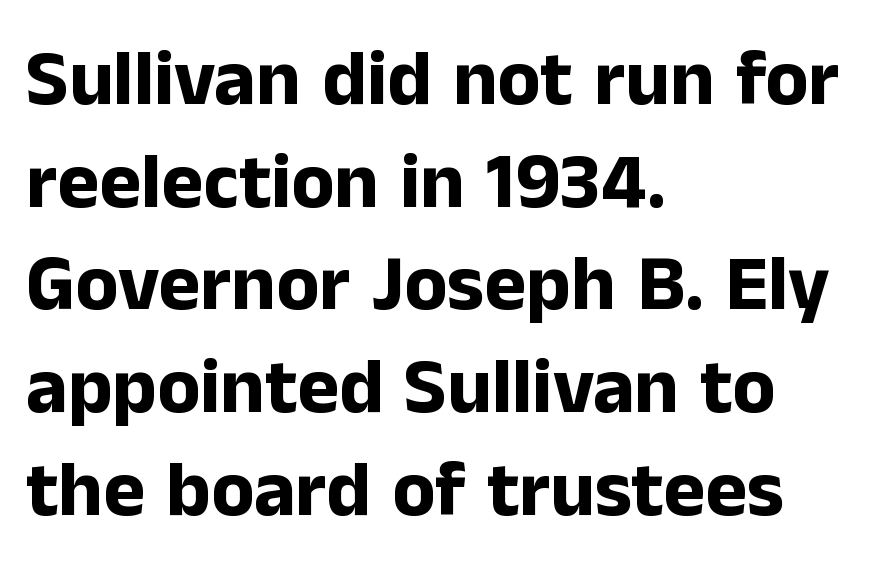
The image shows 79 px bold sans-serif type, upright; set left-aligned, normal line spacing (1.3x), normal letter spacing, not underlined; low stroke contrast and a medium x-height.
